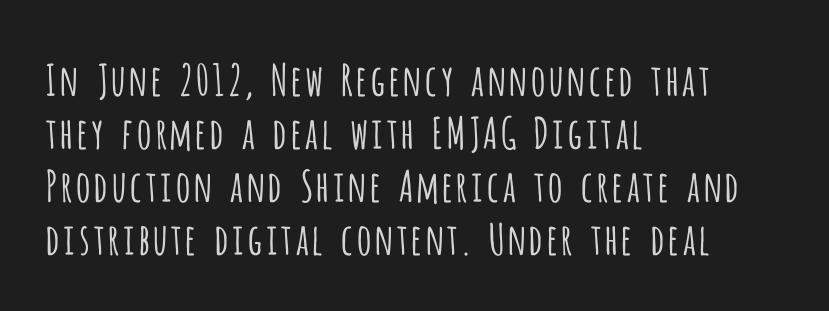
The image shows 43 px light, condensed sans-serif type, upright; set left-aligned, line spacing 1.23x, normal letter spacing, not underlined; low stroke contrast and a large x-height.
